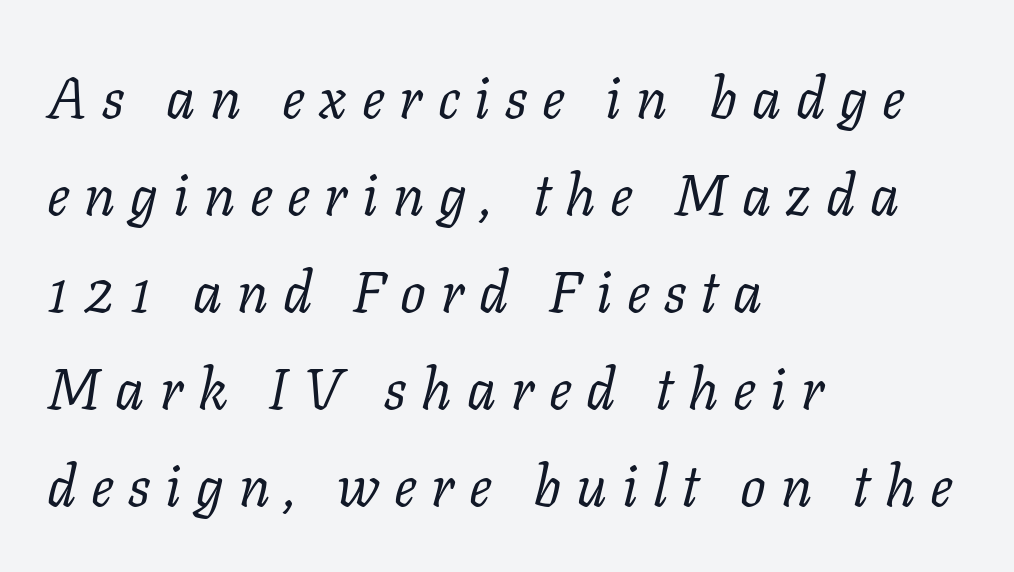
Tracking here is generous; glyphs stand well apart from one another. Weight: in the light-to-regular range. The space beneath each line is pristine and unruled. In CSS terms this would be text-align: left. Vertical spacing — default. The lettering tilts uniformly, giving the passage an italic look.
